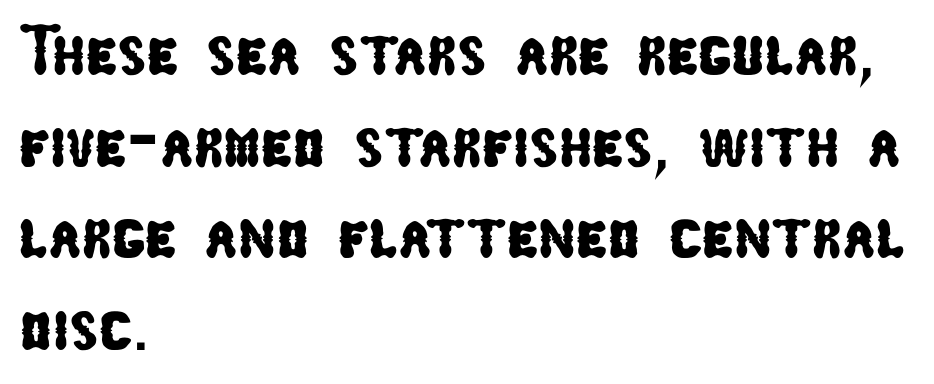
The image shows 70 px condensed sans-serif type; set left-aligned, normal line spacing (1.31x), normal letter spacing, not underlined; low stroke contrast and a medium x-height.
